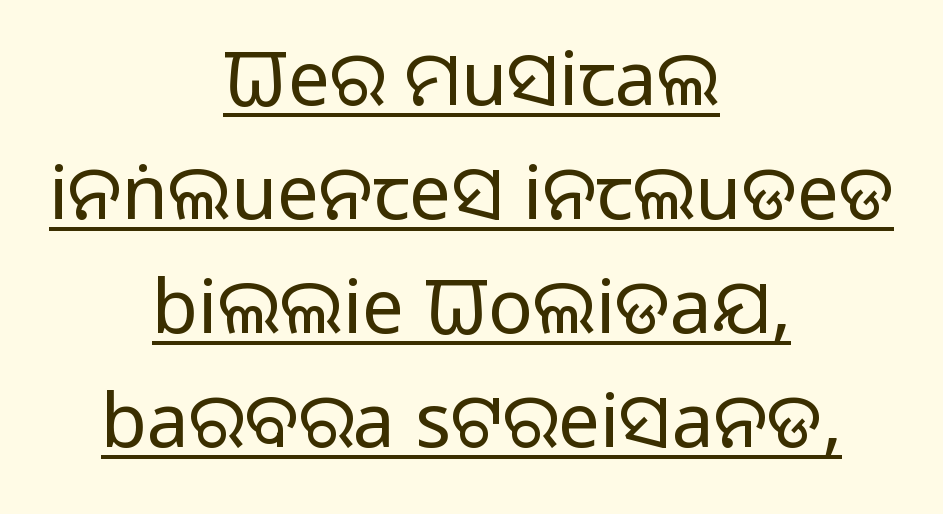
Counters stay open thanks to moderate or lighter strokes. These lines are rendered in a variable-pitch font. Compared with typical body copy, the letter spacing here is the same. The glyphs are accompanied by a horizontal stroke just below them. These lines are composed in type without serifs. Vertical strokes here are truly vertical.
